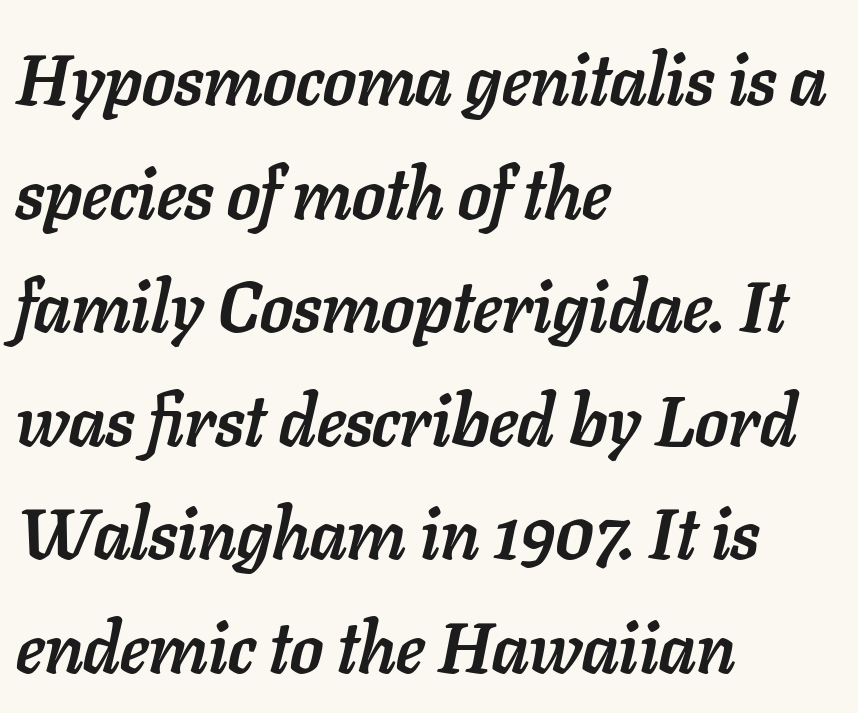
The image shows 71 px semibold type, italic (leaning right); set left-aligned, normal line spacing (1.6x), normal letter spacing, not underlined; low stroke contrast and a medium x-height.
